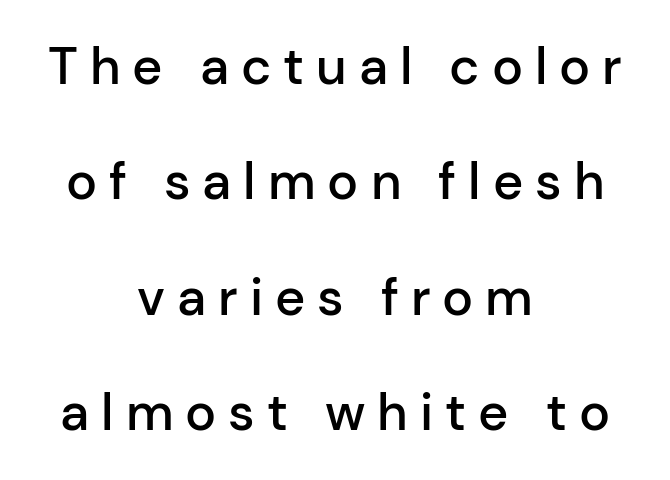
{"serif": "no", "italic": "no", "bold": "semi", "weight": "semibold", "width": "normal", "stroke_contrast": "low", "x_height": "medium", "monospaced": "no", "underline": "no", "align": "center", "line_spacing": "loose", "line_spacing_ratio": 2.22, "letter_spacing": "wide", "letter_spacing_em": 0.23, "glyph_px": 52}
